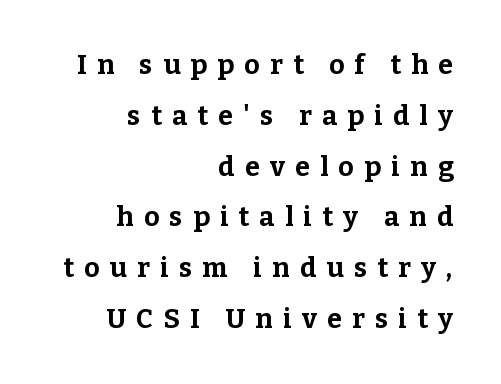
Q: Is the text bold? A: Yes.
Q: Is the text italic (slanted)? A: No, it is upright.
Q: Is the text underlined? A: No.
Q: How is the paragraph aligned? A: Right-aligned.
Q: Is the spacing between letters normal or unusually wide? A: Unusually wide.
